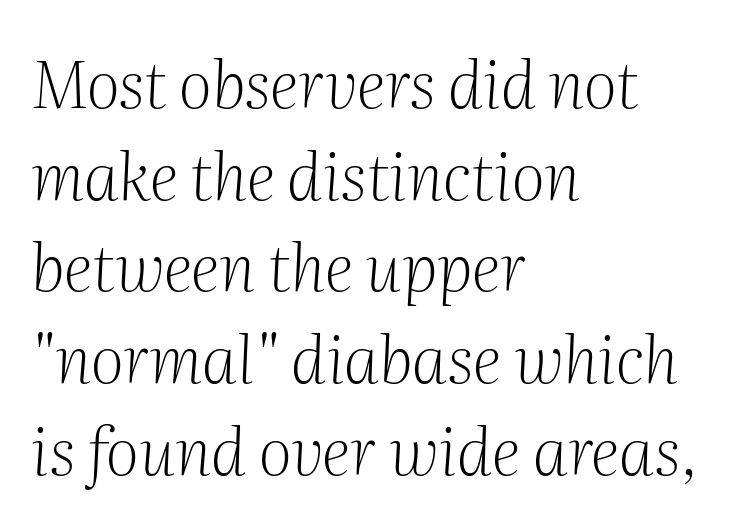
Q: Is the text bold? A: No.
Q: Is the text italic (slanted)? A: Yes, it leans right by about 2 degrees.
Q: Is the typeface a serif or a sans-serif typeface? A: Serif.
Q: Is the text underlined? A: No.
Q: How is the paragraph aligned? A: Left-aligned.
Q: Is the spacing between letters normal or unusually wide? A: Normal.
Q: Is the spacing between lines tight, normal or loose? A: Normal.
Q: Width (condensed, normal, or wide)? A: Normal.
Q: Stroke contrast? A: Medium.
Q: x-height? A: Medium.
Q: Monospaced? A: No.
